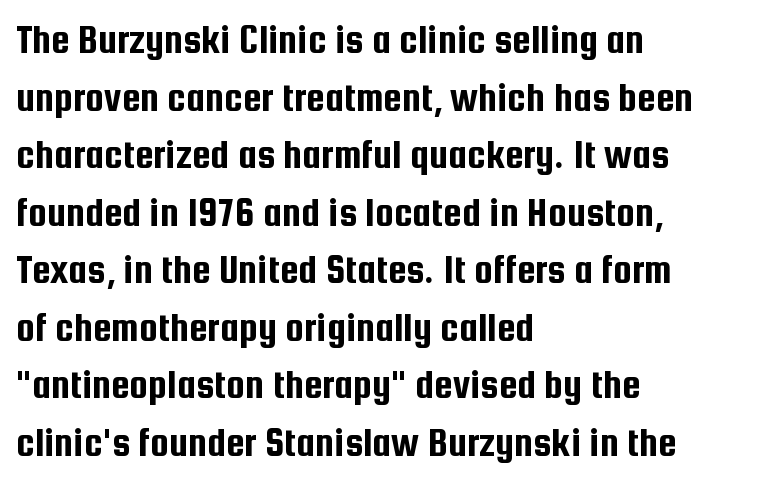
The block of text has a typical density, with ordinary space between rows. Tracking value appears to be zero — textbook default spacing. Serifs: no, the terminals of the letterforms are clean. No word sits above an underline. In terms of posture, this sample is upright.
